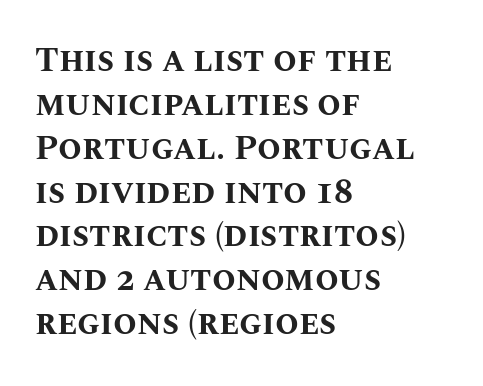
Q: Is the text bold? A: Yes.
Q: Is the text italic (slanted)? A: No, it is upright.
Q: Is the text underlined? A: No.
Q: How is the paragraph aligned? A: Left-aligned.
Q: Is the spacing between letters normal or unusually wide? A: Normal.
Q: Is the spacing between lines tight, normal or loose? A: Normal.
Q: Width (condensed, normal, or wide)? A: Normal.
Q: Stroke contrast? A: Medium.
Q: x-height? A: Large.
Q: Monospaced? A: No.
